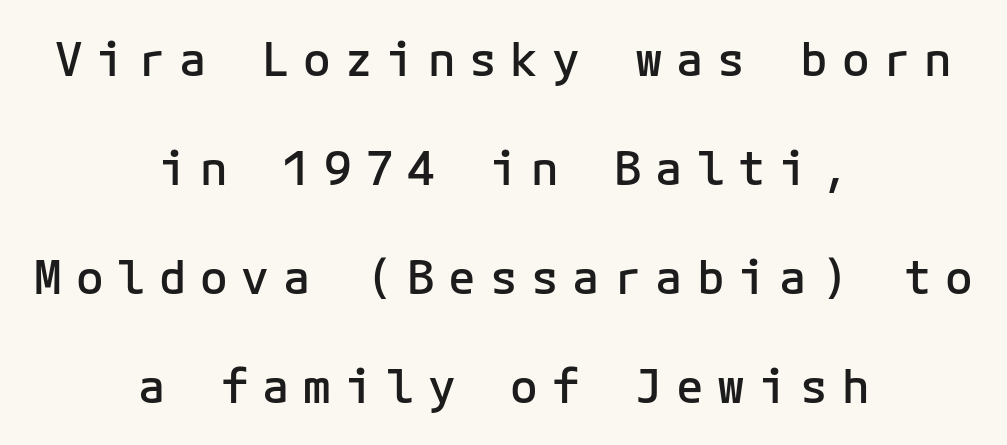
One-word summary of the alignment: center. These lines are rendered in a fixed-pitch font. If you measured baseline to baseline, you'd find a long distance. Quick note: underline off. This rendering widens character spacing well past its baseline value. Grotesque or geometric, the face here clearly has no serifs.
